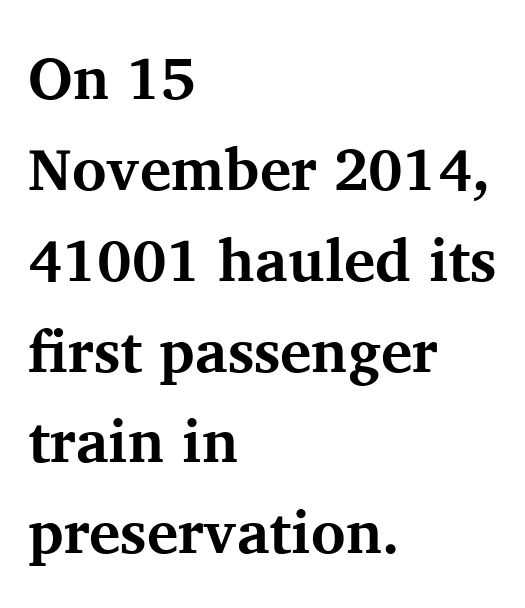
Here the designer chose a conventional face with non-uniform glyph widths. The foot of each line stays bare and open. Standard letterfit; no display-style spreading of the glyphs. Is the block centered? No — it sits flush against the left margin.
